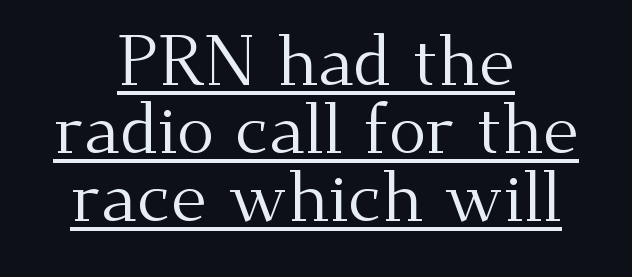
Look at the tracking — it's just the regular setting, nothing added. The line-height multiplier appears low, near solid setting. Is there any slant? The stems are plumb. Think of a printed novel: that variable character pitch is what you see here. Glance below the letters and you will spot a drawn line.
